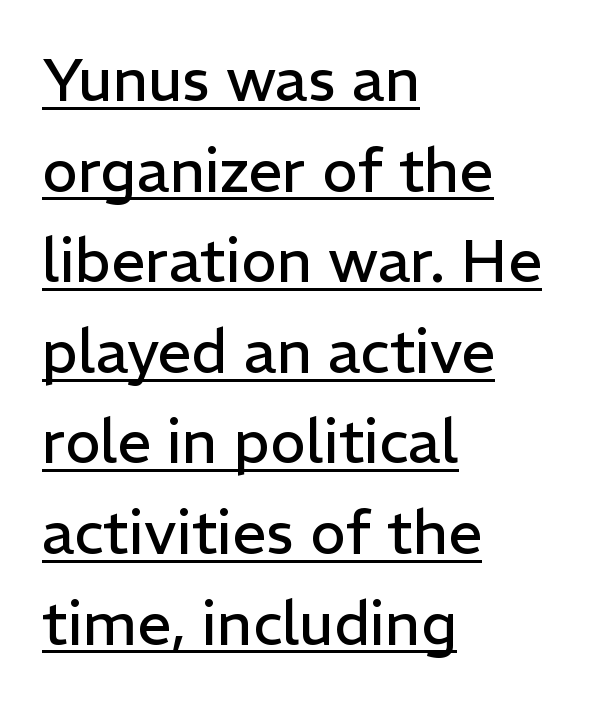
The image shows 60 px regular-weight sans-serif type, upright; set left-aligned, normal line spacing (1.51x), normal letter spacing, underlined; low stroke contrast and a medium x-height.
